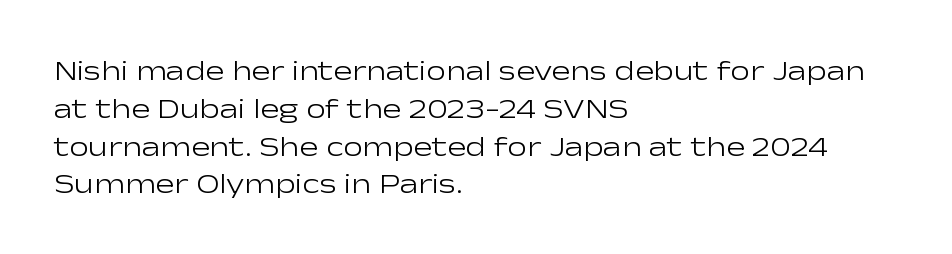
{"serif": "no", "italic": "no", "bold": "no", "weight": "light", "width": "wide", "stroke_contrast": "low", "x_height": "medium", "monospaced": "no", "underline": "no", "align": "left", "line_spacing": "normal", "line_spacing_ratio": 1.35, "letter_spacing": "normal", "letter_spacing_em": 0.0, "glyph_px": 28}
